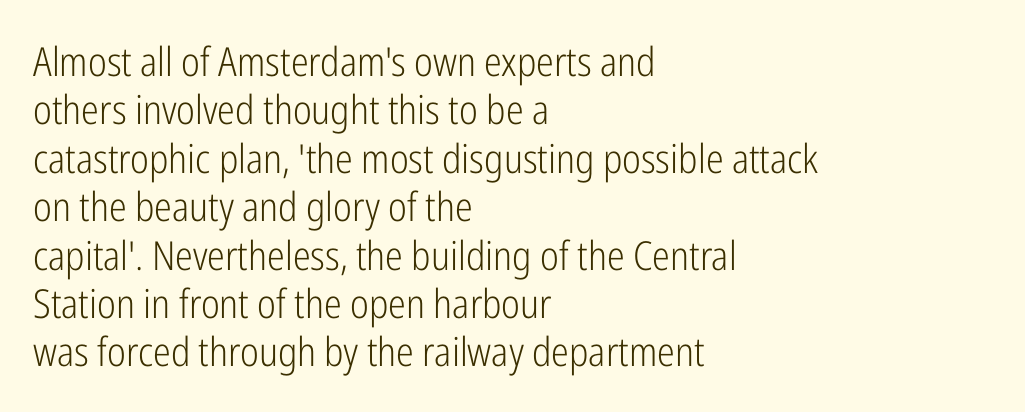
Q: Is the text bold? A: No.
Q: Is the text italic (slanted)? A: No, it is upright.
Q: Is the typeface a serif or a sans-serif typeface? A: Sans-serif.
Q: Is the text underlined? A: No.
Q: How is the paragraph aligned? A: Left-aligned.
Q: Is the spacing between letters normal or unusually wide? A: Normal.
Q: Width (condensed, normal, or wide)? A: Condensed.
Q: Stroke contrast? A: Low.
Q: x-height? A: Medium.
Q: Monospaced? A: No.
